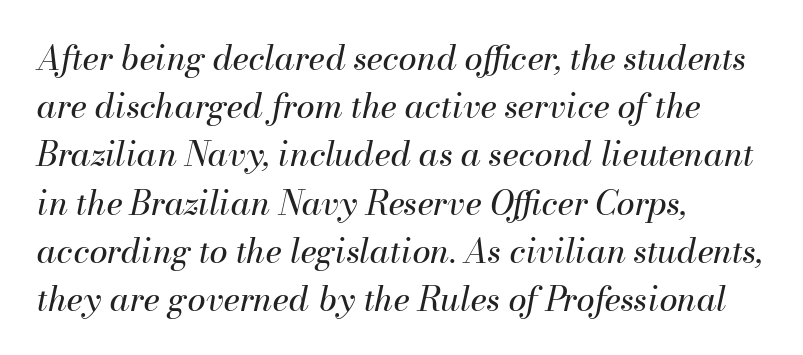
Glance below the letters and you will spot only blank space. A typesetter would call this zero additional tracking. If you measured baseline to baseline, you'd find a middling distance. Left-aligned paragraph, ragged on the right. Stroke thickness stays within the range of a standard reading face or lighter. The letters are slanted; this is an italic face.
